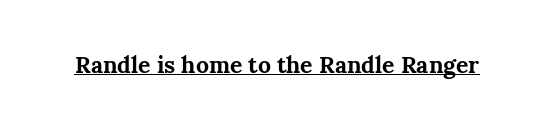
Q: Is the text bold? A: Yes.
Q: Is the text italic (slanted)? A: No, it is upright.
Q: Is the text underlined? A: Yes.
Q: Is the spacing between letters normal or unusually wide? A: Normal.
